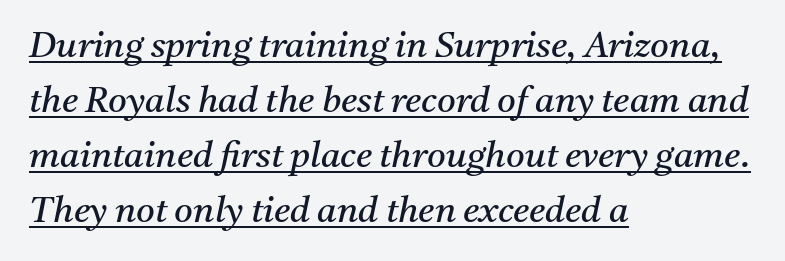
The image shows 36 px regular-weight serif type, italic (leaning right); set left-aligned, normal line spacing (1.53x), normal letter spacing, underlined; medium stroke contrast and a medium x-height.
